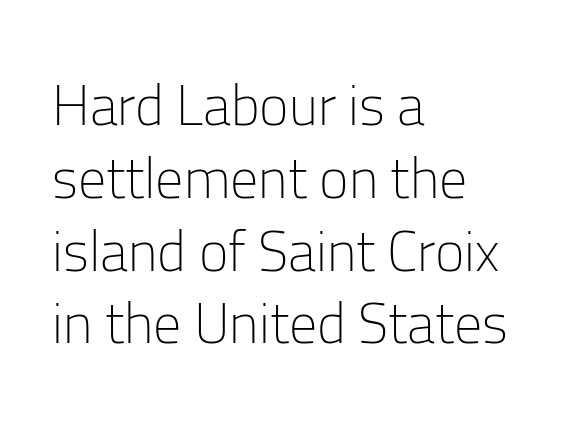
The image shows 56 px light sans-serif type, upright; set left-aligned, normal line spacing (1.3x), normal letter spacing, not underlined; low stroke contrast and a medium x-height.
